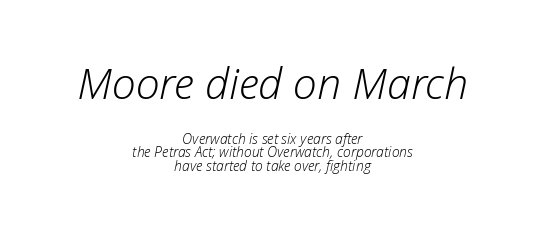
Q: Is the text bold? A: No.
Q: Is the text italic (slanted)? A: Yes, it leans right by about 12 degrees.
Q: Is the text underlined? A: No.
Q: How is the paragraph aligned? A: Centered.
Q: Is the spacing between letters normal or unusually wide? A: Normal.
Q: Is the spacing between lines tight, normal or loose? A: Tight.
Q: Which block of text is set in a larger size, the first (top) or the second (bottom)? A: The first (top) one.
Q: Width (condensed, normal, or wide)? A: Normal.
Q: Stroke contrast? A: Low.
Q: x-height? A: Medium.
Q: Monospaced? A: No.
